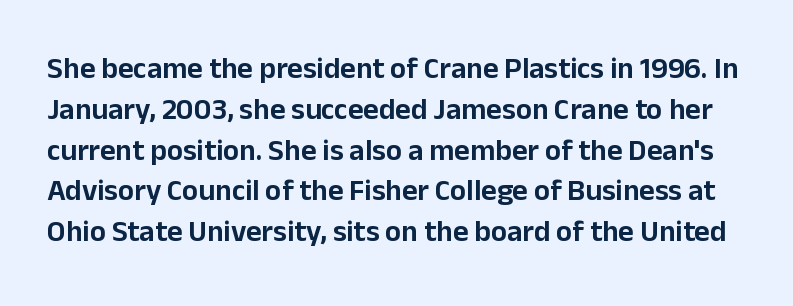
The image shows 30 px sans-serif type, upright; set normal line spacing (1.36x), normal letter spacing, not underlined; low stroke contrast and a medium x-height.
